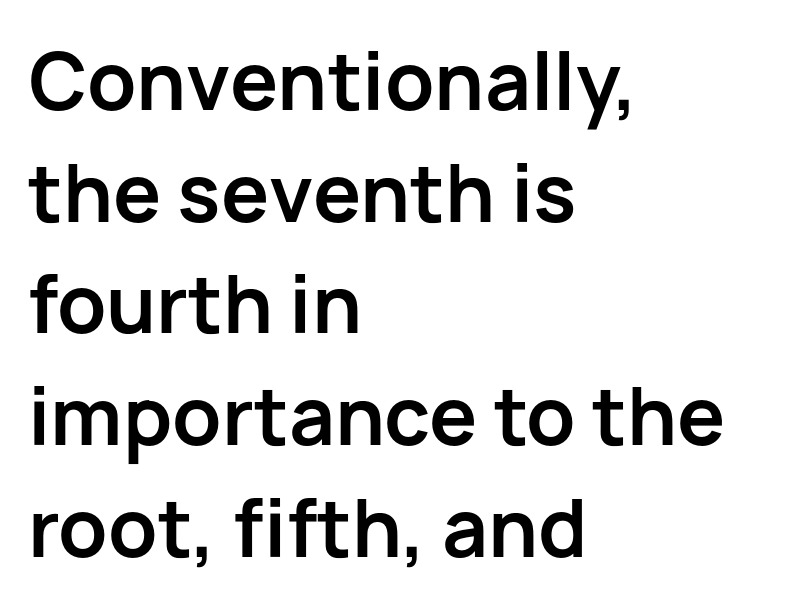
The image shows 77 px bold sans-serif type, upright; set left-aligned, normal line spacing (1.45x), normal letter spacing, not underlined; low stroke contrast and a medium x-height.
